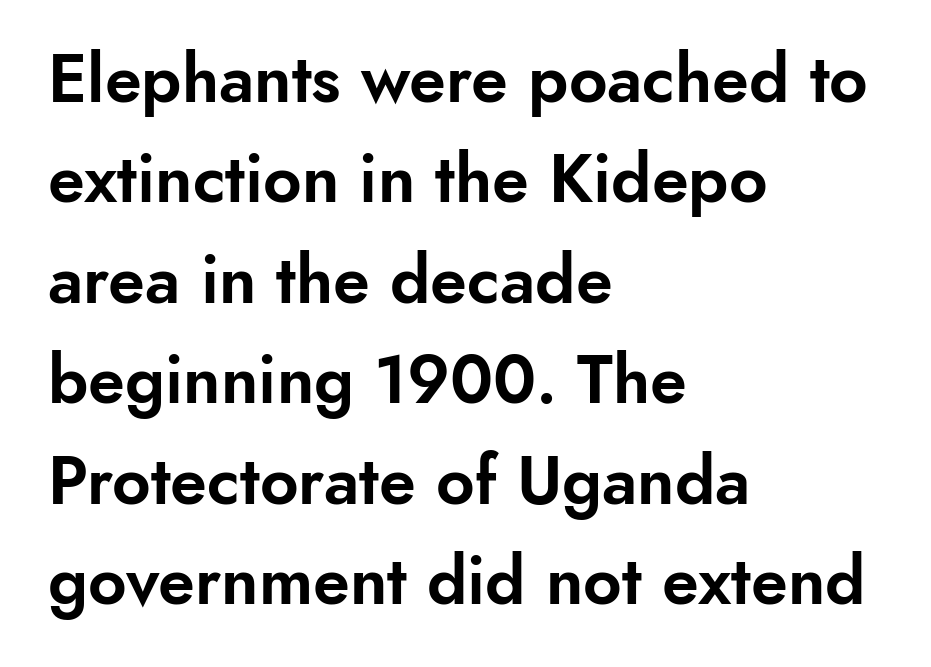
In terms of leading, this rendering sits right in the middle. The type sits square on the baseline with zero lean. Horizontal alignment here is leftward, the default for most running prose. Underline: absent.
